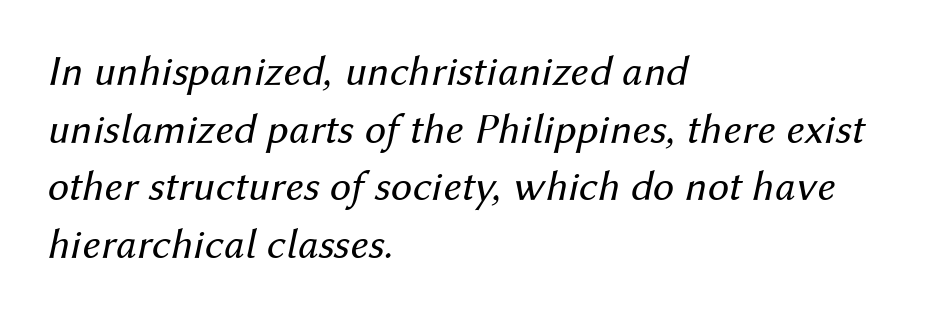
Q: Is the text bold? A: No.
Q: Is the text italic (slanted)? A: Yes, it leans right by about 12 degrees.
Q: Is the text underlined? A: No.
Q: How is the paragraph aligned? A: Left-aligned.
Q: Is the spacing between letters normal or unusually wide? A: Normal.
Q: Is the spacing between lines tight, normal or loose? A: Normal.
Q: Width (condensed, normal, or wide)? A: Normal.
Q: Stroke contrast? A: Medium.
Q: x-height? A: Medium.
Q: Monospaced? A: No.
